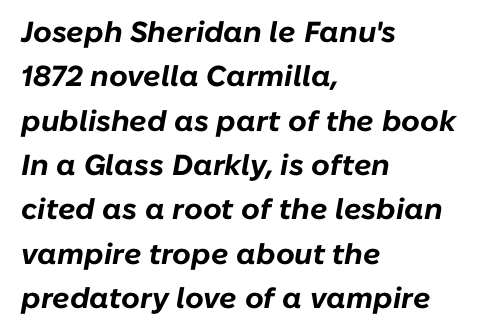
{"italic": "yes", "lean": "right", "slant_degrees": 10, "bold": "yes", "weight": "bold", "width": "normal", "stroke_contrast": "low", "x_height": "medium", "monospaced": "no", "underline": "no", "align": "left", "line_spacing": "normal", "line_spacing_ratio": 1.53, "letter_spacing": "normal", "letter_spacing_em": 0.0, "glyph_px": 29}
